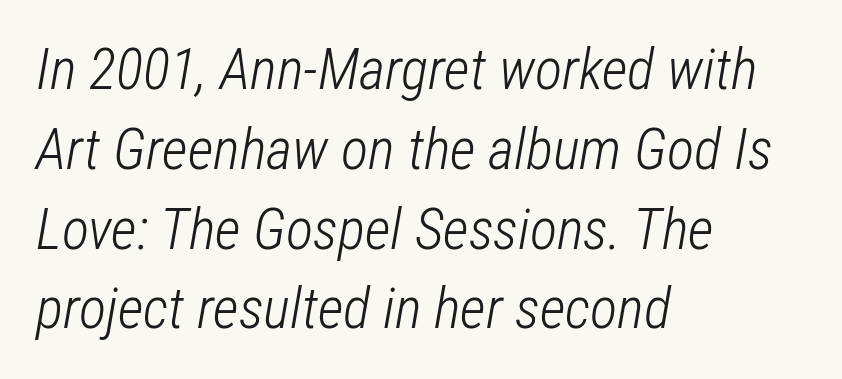
The strokes are not fattened; the text isn't bold. How are the letters spaced? Ordinarily, with no added tracking. The setting favours the left margin, as ordinary paragraphs usually do. These lines were composed using italics. One glance says typical: line gaps are just what's usual.
